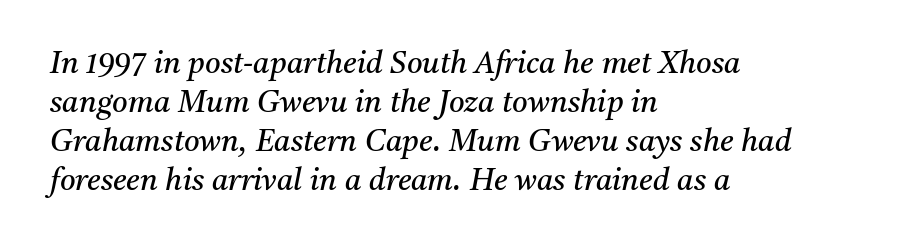
{"serif": "yes", "italic": "yes", "lean": "right", "slant_degrees": 11, "bold": "no", "weight": "regular", "width": "normal", "stroke_contrast": "medium", "x_height": "medium", "monospaced": "no", "underline": "no", "align": "left", "line_spacing": "normal", "line_spacing_ratio": 1.3, "letter_spacing": "normal", "letter_spacing_em": 0.0, "glyph_px": 30}
